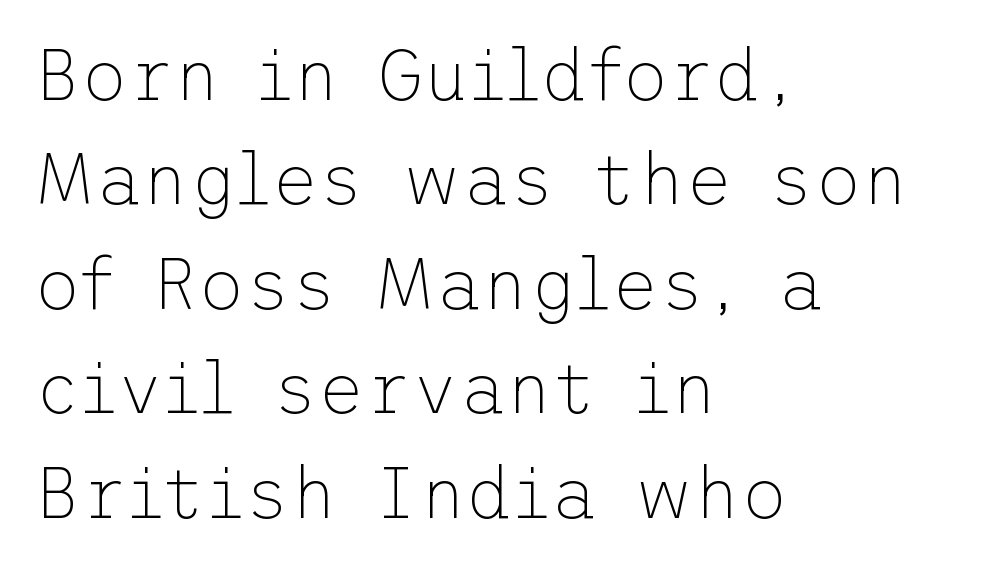
The setting favours the left margin, as ordinary paragraphs usually do. Lines of text with bare space underneath. Weight class: somewhere from thin through regular. What kind of face is this? One without serifs — a sans. In terms of letterspacing, this is plain default setting.
